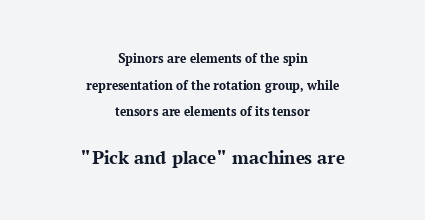
The tracking reads as untouched default to a designer's eye. Does the bottom block carry the larger type? Yes, it does. Underline: absent. Which margin do the lines hug? Neither — every line sits in the middle. The font's upright variant was chosen for this text.
